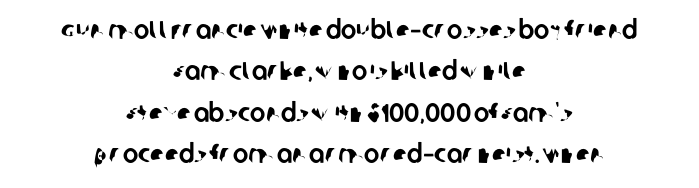
The image shows 26 px text type; set centered, normal line spacing (1.59x), normal letter spacing, not underlined.
